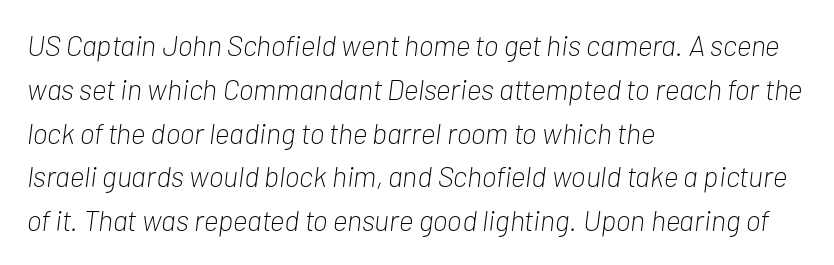
Q: Is the text bold? A: No.
Q: Is the text italic (slanted)? A: Yes, it leans right by about 7 degrees.
Q: Is the text underlined? A: No.
Q: How is the paragraph aligned? A: Left-aligned.
Q: Is the spacing between letters normal or unusually wide? A: Normal.
Q: Is the spacing between lines tight, normal or loose? A: Normal.
Q: Width (condensed, normal, or wide)? A: Condensed.
Q: Stroke contrast? A: Low.
Q: x-height? A: Medium.
Q: Monospaced? A: No.
